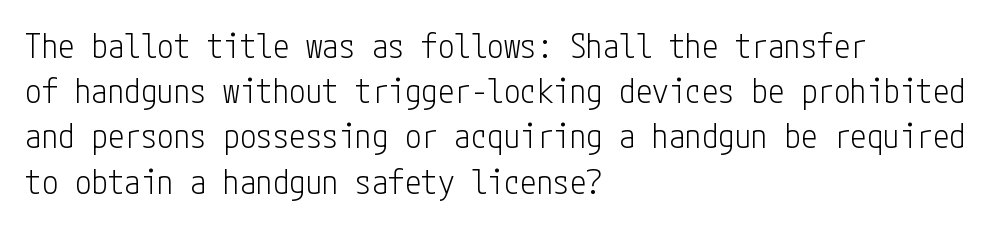
{"serif": "no", "italic": "no", "bold": "no", "weight": "light", "width": "condensed", "stroke_contrast": "low", "x_height": "medium", "underline": "no", "align": "left", "line_spacing": "normal", "line_spacing_ratio": 1.37, "letter_spacing": "normal", "letter_spacing_em": 0.0, "glyph_px": 33}
